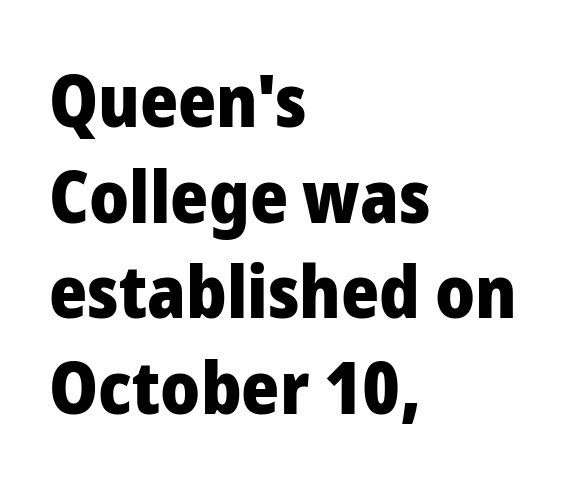
{"serif": "no", "italic": "no", "bold": "yes", "weight": "heavy", "width": "normal", "stroke_contrast": "low", "x_height": "medium", "monospaced": "no", "underline": "no", "align": "left", "line_spacing": "normal", "line_spacing_ratio": 1.31, "letter_spacing": "normal", "letter_spacing_em": 0.0, "glyph_px": 73}
